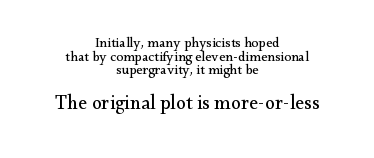
The image shows 20 px text type, upright; set centered, tight line spacing (0.97x), normal letter spacing, not underlined; the second (bottom) block is 1.43x larger.
